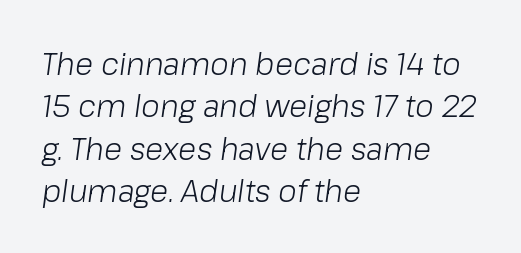
These lines stack with their left ends in a neat column. The strokes carry an ordinary text weight at most. The block of text has a typical density, with ordinary space between rows. How are the letters spaced? Ordinarily, with no added tracking. A clean baseline with only descenders dipping below it. When letters slant like this, we call the style italic.
